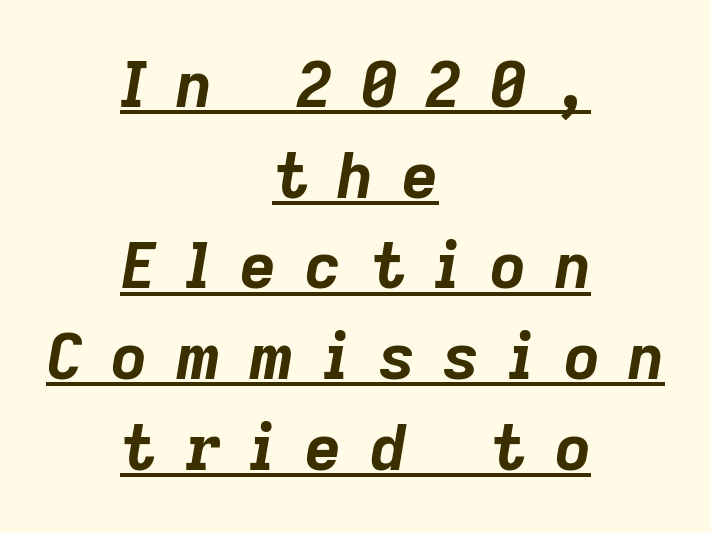
Compared with a flush-left layout, this one balances lines on the center instead. You'd pick this weight for a headline — it's a proper bold. A typesetter would call this proportional, since set widths differ per character. Underline: present.
